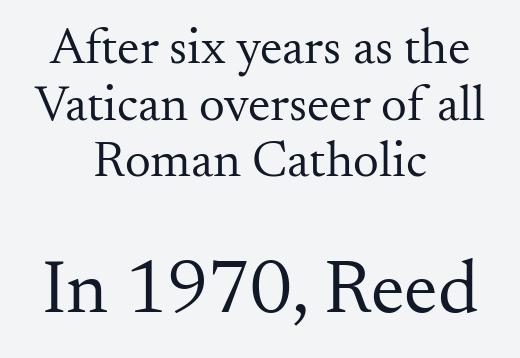
{"serif": "yes", "italic": "no", "bold": "no", "weight": "regular", "width": "normal", "stroke_contrast": "medium", "x_height": "small", "monospaced": "no", "underline": "no", "align": "center", "line_spacing": "tight", "line_spacing_ratio": 1.11, "letter_spacing": "normal", "letter_spacing_em": 0.0, "larger_block": "second", "size_ratio": 1.49, "glyph_px": 76}
